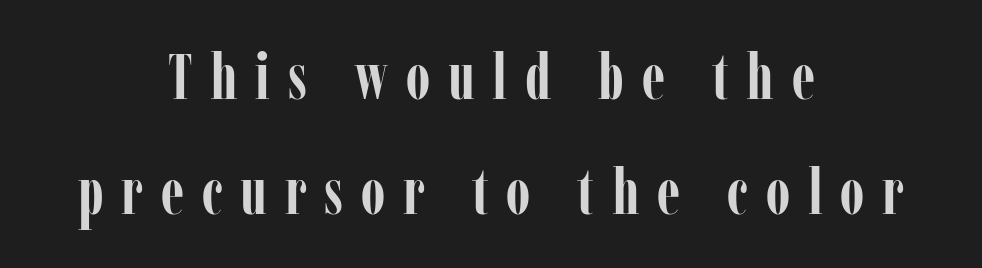
The image shows 64 px semibold, condensed serif type, upright; set centered, line spacing 1.79x, unusually wide letter spacing (+0.28 em), not underlined; low stroke contrast and a medium x-height.
